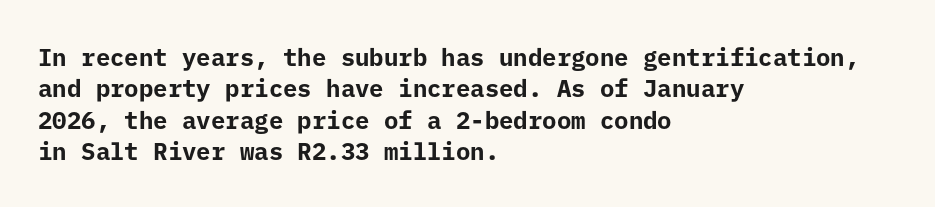
Q: Is the text bold? A: Yes.
Q: Is the text italic (slanted)? A: No, it is upright.
Q: Is the text underlined? A: No.
Q: How is the paragraph aligned? A: Left-aligned.
Q: Is the spacing between letters normal or unusually wide? A: Normal.
Q: Is the spacing between lines tight, normal or loose? A: Normal.
